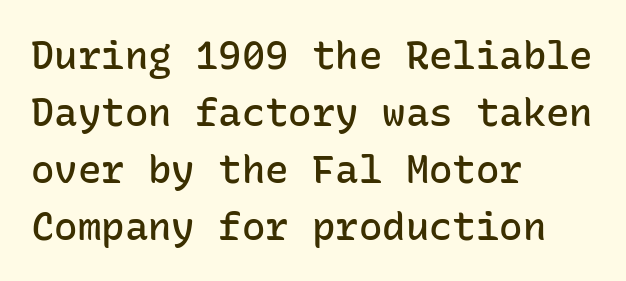
The image shows 39 px semibold sans-serif type, upright, monospaced; set left-aligned, normal line spacing (1.46x), normal letter spacing, not underlined; low stroke contrast and a medium x-height.
